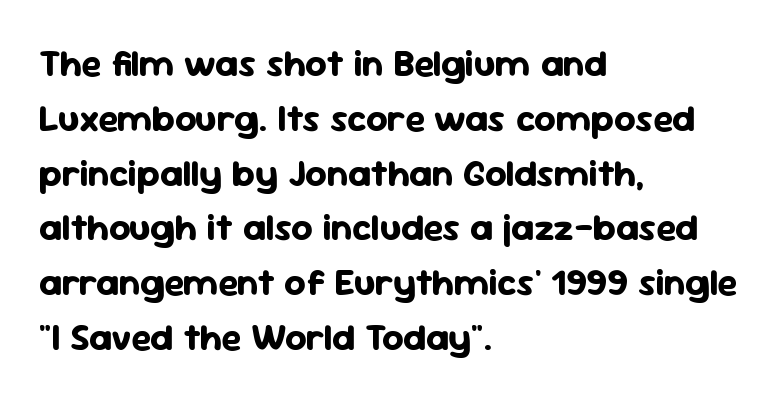
{"serif": "no", "italic": "no", "bold": "yes", "weight": "bold", "width": "normal", "stroke_contrast": "low", "x_height": "medium", "monospaced": "no", "underline": "no", "align": "left", "line_spacing": "normal", "line_spacing_ratio": 1.48, "letter_spacing": "normal", "letter_spacing_em": 0.0, "glyph_px": 37}
